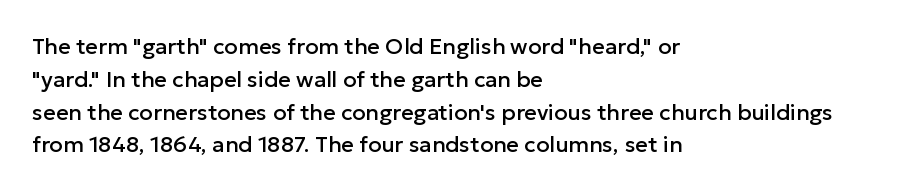
{"italic": "no", "underline": "no", "align": "left", "line_spacing": "normal", "line_spacing_ratio": 1.49, "letter_spacing": "normal", "letter_spacing_em": 0.0, "glyph_px": 22}
